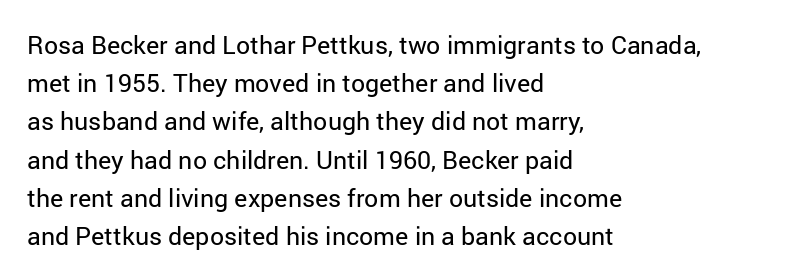
The image shows 25 px text type, upright; set left-aligned, normal line spacing (1.53x), normal letter spacing, not underlined.
